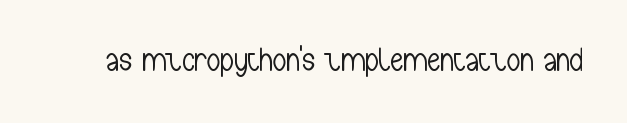
{"serif": "no", "italic": "no", "bold": "no", "weight": "light", "width": "condensed", "stroke_contrast": "low", "x_height": "medium", "monospaced": "no", "underline": "no", "letter_spacing": "normal", "letter_spacing_em": 0.0, "glyph_px": 33}
